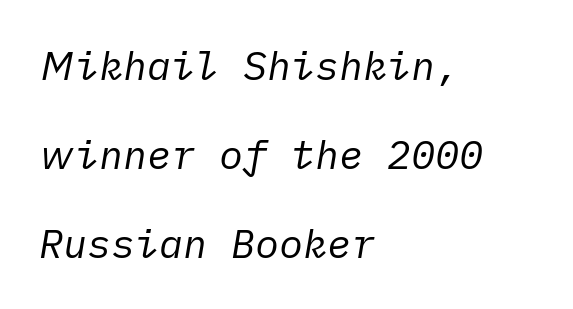
Tracking here is standard; glyphs follow each other at the usual distance. Compared with typical paragraphs, the rows here are farther apart. The letterforms sit at book weight or below. Visually the block forms a straight wall on the left and a jagged coastline on the right. Honestly, there is no underline to notice here at all. When letters slant like this, we call the style italic.
